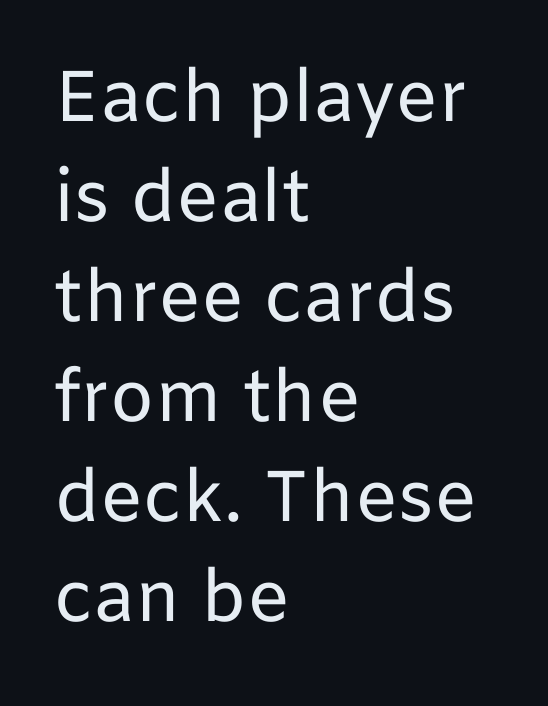
The image shows 72 px regular-weight sans-serif type, upright; set left-aligned, normal line spacing (1.39x), normal letter spacing, not underlined; low stroke contrast and a medium x-height.
